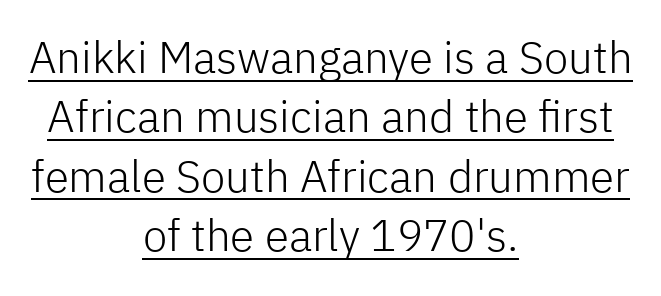
{"serif": "no", "italic": "no", "bold": "no", "weight": "light", "width": "normal", "stroke_contrast": "low", "x_height": "medium", "monospaced": "no", "underline": "yes", "align": "center", "line_spacing": "normal", "line_spacing_ratio": 1.35, "letter_spacing": "normal", "letter_spacing_em": 0.0, "glyph_px": 44}
